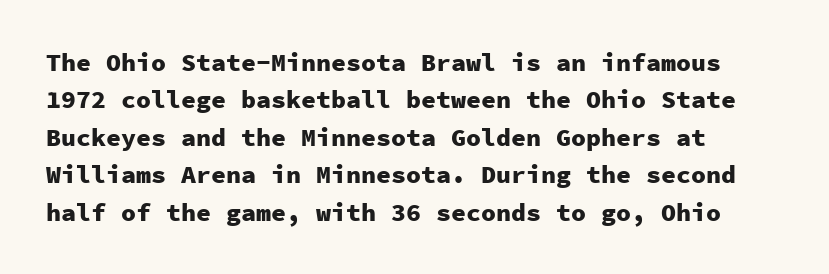
{"italic": "no", "bold": "yes", "underline": "no", "align": "left", "line_spacing": "normal", "line_spacing_ratio": 1.5, "letter_spacing": "normal", "letter_spacing_em": 0.0, "glyph_px": 25}
